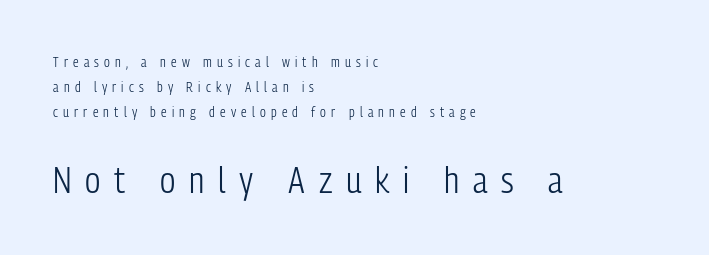
The image shows 37 px light, condensed sans-serif type, upright; set left-aligned, line spacing 1.77x, unusually wide letter spacing (+0.37 em), not underlined; the second (bottom) block is 2.64x larger; low stroke contrast and a medium x-height.
